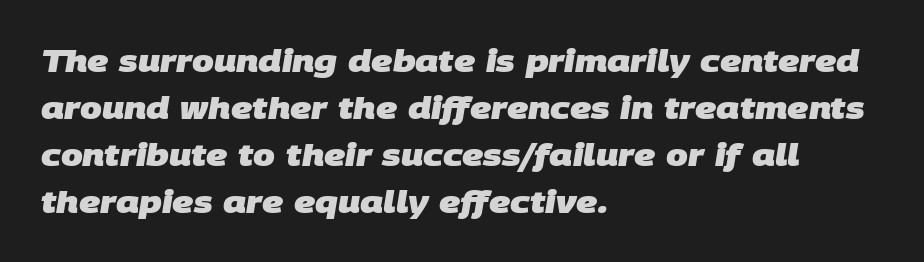
These lines are set flush left with a ragged right edge. Tracking here is standard; glyphs follow each other at the usual distance. Varying glyph widths throughout — classic text-font behaviour. Type without underlining. Heft: maximum for text — a bold. If you measured baseline to baseline, you'd find a middling distance.
